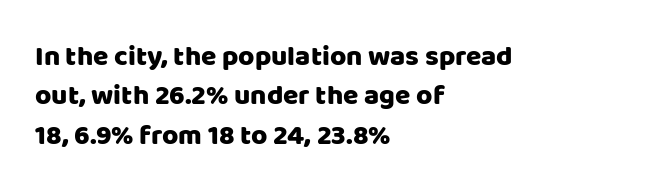
The image shows 28 px sans-serif type, upright; set left-aligned, normal line spacing (1.41x), normal letter spacing, not underlined; low stroke contrast and a large x-height.
